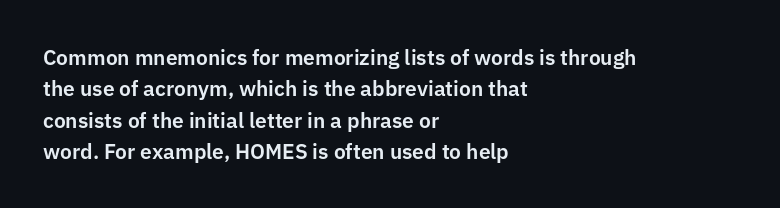
Q: Is the text italic (slanted)? A: No, it is upright.
Q: Is the text underlined? A: No.
Q: How is the paragraph aligned? A: Left-aligned.
Q: Is the spacing between letters normal or unusually wide? A: Normal.
Q: Is the spacing between lines tight, normal or loose? A: Normal.
